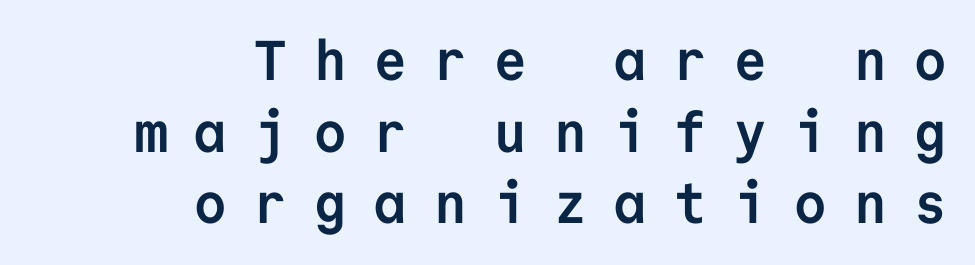
The image shows 56 px semibold sans-serif type, upright, monospaced; set right-aligned, normal line spacing (1.28x), unusually wide letter spacing (+0.49 em), not underlined; low stroke contrast and a medium x-height.
